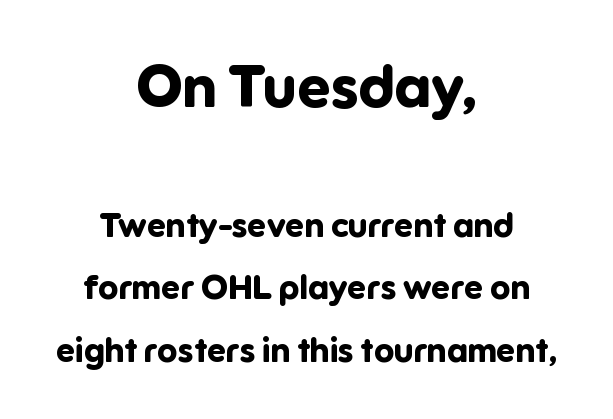
Q: Is the text bold? A: Yes.
Q: Is the text italic (slanted)? A: No, it is upright.
Q: Is the typeface a serif or a sans-serif typeface? A: Sans-serif.
Q: Is the text underlined? A: No.
Q: How is the paragraph aligned? A: Centered.
Q: Is the spacing between letters normal or unusually wide? A: Normal.
Q: Which block of text is set in a larger size, the first (top) or the second (bottom)? A: The first (top) one.
Q: Width (condensed, normal, or wide)? A: Normal.
Q: Stroke contrast? A: Low.
Q: x-height? A: Medium.
Q: Monospaced? A: No.
